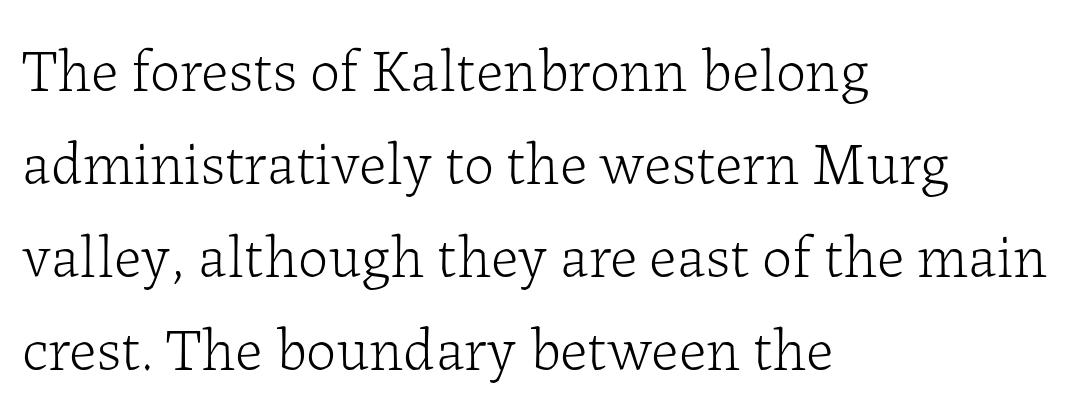
Q: Is the text bold? A: No.
Q: Is the text italic (slanted)? A: No, it is upright.
Q: Is the typeface a serif or a sans-serif typeface? A: Serif.
Q: Is the text underlined? A: No.
Q: How is the paragraph aligned? A: Left-aligned.
Q: Is the spacing between letters normal or unusually wide? A: Normal.
Q: Is the spacing between lines tight, normal or loose? A: Normal.
Q: Width (condensed, normal, or wide)? A: Normal.
Q: Stroke contrast? A: Low.
Q: x-height? A: Medium.
Q: Monospaced? A: No.
